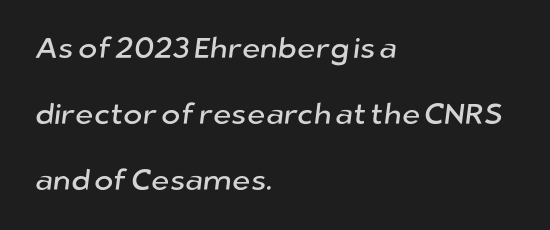
Q: Is the typeface a serif or a sans-serif typeface? A: Sans-serif.
Q: Is the text underlined? A: No.
Q: How is the paragraph aligned? A: Left-aligned.
Q: Is the spacing between letters normal or unusually wide? A: Normal.
Q: Is the spacing between lines tight, normal or loose? A: Loose.
Q: Width (condensed, normal, or wide)? A: Normal.
Q: Stroke contrast? A: Low.
Q: x-height? A: Medium.
Q: Monospaced? A: No.
